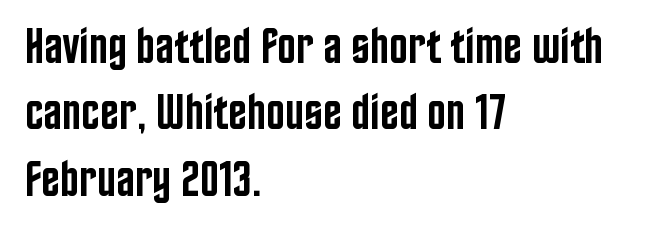
In terms of leading, this rendering sits right in the middle. Proportional: the letters do not fall into vertical columns. Notice the strokes are somewhat thickened but not fully heavy: this is a semibold. The type sits square on the baseline with zero lean. Clear beneath every line of the passage.
